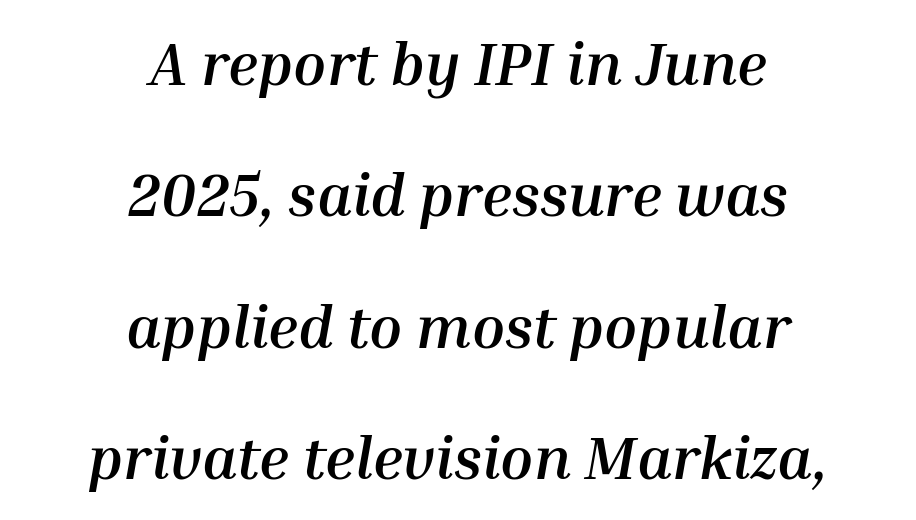
{"italic": "yes", "lean": "right", "slant_degrees": 10, "bold": "yes", "weight": "semibold", "width": "normal", "stroke_contrast": "medium", "x_height": "medium", "monospaced": "no", "underline": "no", "align": "center", "line_spacing": "loose", "line_spacing_ratio": 2.19, "letter_spacing": "normal", "letter_spacing_em": 0.0, "glyph_px": 60}
